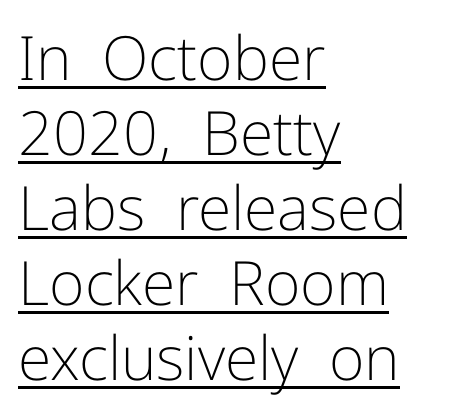
Q: Is the text bold? A: No.
Q: Is the text italic (slanted)? A: No, it is upright.
Q: Is the typeface a serif or a sans-serif typeface? A: Sans-serif.
Q: Is the text underlined? A: Yes.
Q: How is the paragraph aligned? A: Left-aligned.
Q: Is the spacing between letters normal or unusually wide? A: Normal.
Q: Width (condensed, normal, or wide)? A: Normal.
Q: Stroke contrast? A: Low.
Q: x-height? A: Medium.
Q: Monospaced? A: No.
